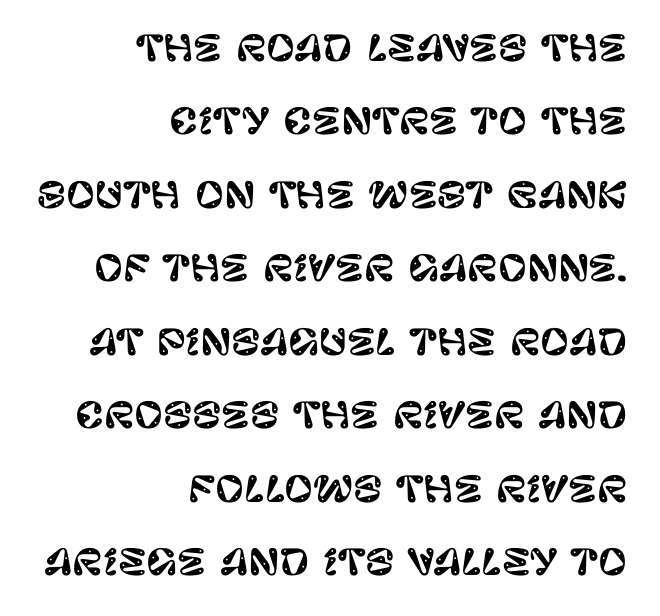
Leftover space on each line is placed entirely before the opening word. Between one letter and the next there's only the usual sliver of space. These lines are rendered in a variable-pitch font.
